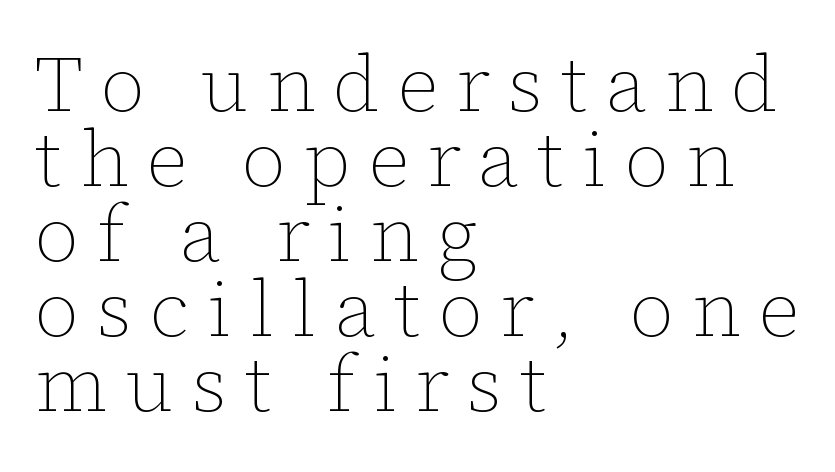
{"italic": "no", "bold": "no", "weight": "thin", "width": "normal", "stroke_contrast": "low", "x_height": "medium", "monospaced": "no", "underline": "no", "align": "left", "line_spacing": "tight", "line_spacing_ratio": 0.96, "letter_spacing": "wide", "letter_spacing_em": 0.23, "glyph_px": 78}
